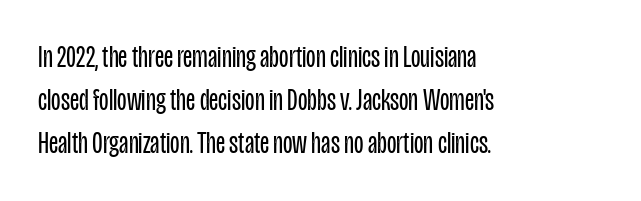
{"serif": "no", "italic": "no", "bold": "no", "weight": "regular", "width": "condensed", "stroke_contrast": "low", "x_height": "large", "monospaced": "no", "underline": "no", "align": "left", "line_spacing": "normal", "line_spacing_ratio": 1.39, "letter_spacing": "normal", "letter_spacing_em": 0.0, "glyph_px": 31}
